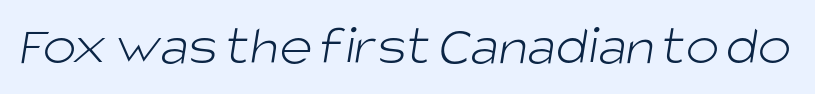
{"serif": "no", "bold": "no", "weight": "light", "width": "normal", "stroke_contrast": "low", "x_height": "large", "monospaced": "no", "underline": "no", "letter_spacing": "normal", "letter_spacing_em": 0.0, "glyph_px": 57}
